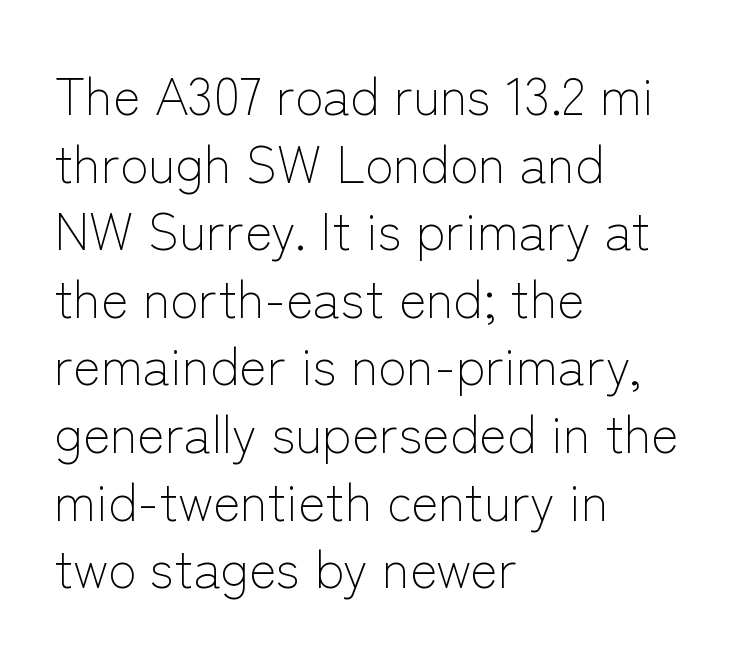
{"serif": "no", "italic": "no", "bold": "no", "weight": "light", "width": "normal", "stroke_contrast": "low", "x_height": "medium", "monospaced": "no", "underline": "no", "align": "left", "line_spacing": "normal", "line_spacing_ratio": 1.3, "letter_spacing": "normal", "letter_spacing_em": 0.0, "glyph_px": 52}
